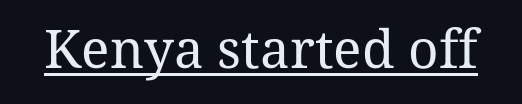
The image shows 53 px regular-weight serif type, upright; set normal letter spacing, underlined; medium stroke contrast and a medium x-height.
